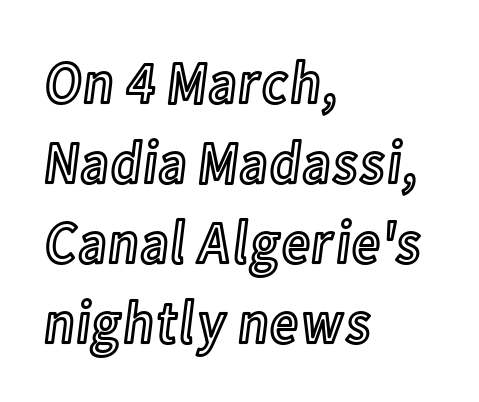
Tracking value appears to be zero — textbook default spacing. The rag falls on the right side of this text block. Interline gaps are of average width in this sample. Beneath every word, the page is bare.
